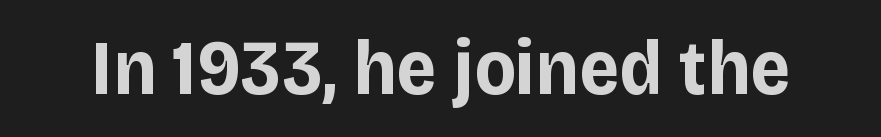
{"serif": "no", "italic": "no", "bold": "yes", "weight": "bold", "width": "normal", "stroke_contrast": "low", "x_height": "large", "monospaced": "no", "underline": "no", "letter_spacing": "normal", "letter_spacing_em": 0.0, "glyph_px": 78}
